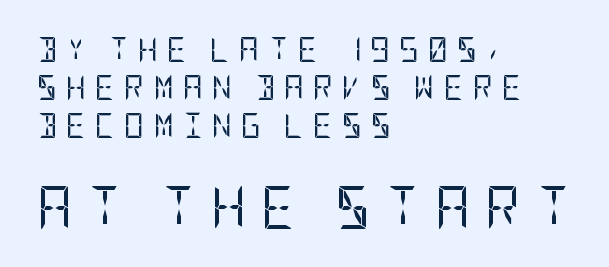
Q: Is the text bold? A: No.
Q: Is the text italic (slanted)? A: No, it is upright.
Q: Is the typeface a serif or a sans-serif typeface? A: Sans-serif.
Q: Is the text underlined? A: No.
Q: How is the paragraph aligned? A: Left-aligned.
Q: Is the spacing between letters normal or unusually wide? A: Unusually wide.
Q: Is the spacing between lines tight, normal or loose? A: Normal.
Q: Which block of text is set in a larger size, the first (top) or the second (bottom)? A: The second (bottom) one.
Q: Width (condensed, normal, or wide)? A: Condensed.
Q: Stroke contrast? A: Low.
Q: x-height? A: Large.
